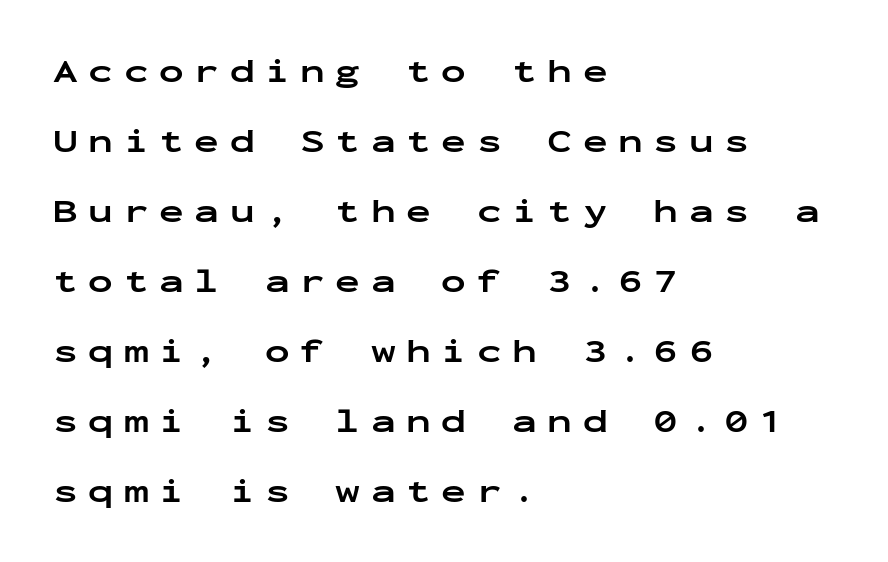
The image shows 33 px bold, wide sans-serif type, upright, monospaced; set left-aligned, loose line spacing (2.12x), unusually wide letter spacing (+0.32 em), not underlined; low stroke contrast and a medium x-height.
